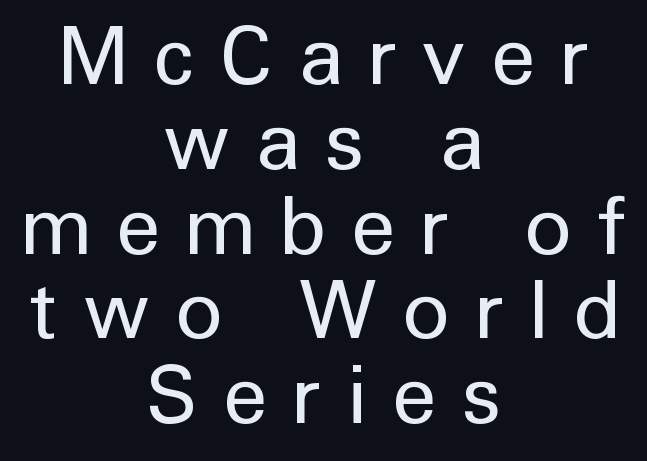
{"serif": "no", "italic": "no", "bold": "no", "weight": "regular", "width": "normal", "stroke_contrast": "low", "x_height": "medium", "monospaced": "no", "underline": "no", "align": "center", "line_spacing": "tight", "line_spacing_ratio": 1.06, "letter_spacing": "wide", "letter_spacing_em": 0.33, "glyph_px": 80}
